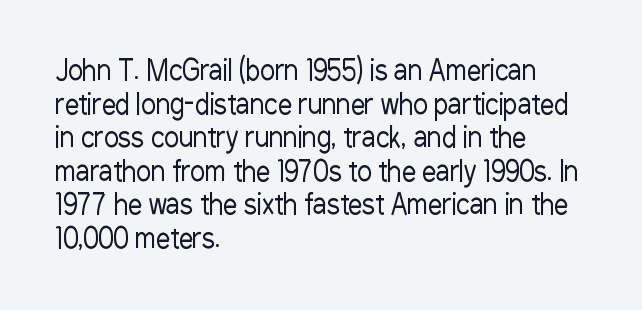
{"serif": "no", "italic": "no", "bold": "no", "weight": "regular", "width": "condensed", "stroke_contrast": "low", "x_height": "medium", "monospaced": "no", "underline": "no", "align": "left", "line_spacing_ratio": 1.2, "letter_spacing": "normal", "letter_spacing_em": 0.0, "glyph_px": 28}
